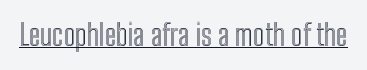
The image shows 29 px condensed type, upright; set normal letter spacing, underlined; a medium x-height.
